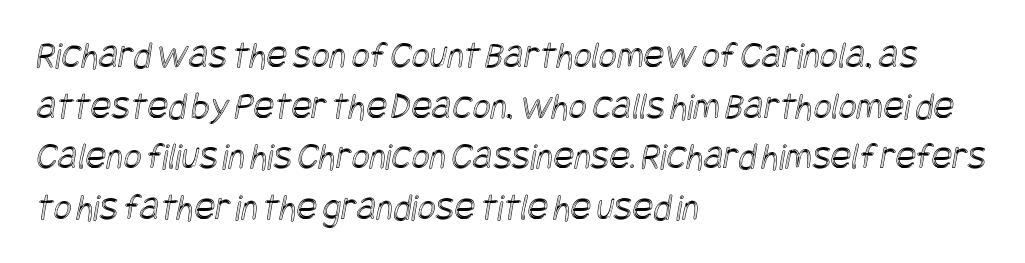
Q: Is the text underlined? A: No.
Q: How is the paragraph aligned? A: Left-aligned.
Q: Is the spacing between letters normal or unusually wide? A: Normal.
Q: Is the spacing between lines tight, normal or loose? A: Normal.
Q: Width (condensed, normal, or wide)? A: Condensed.
Q: x-height? A: Large.
